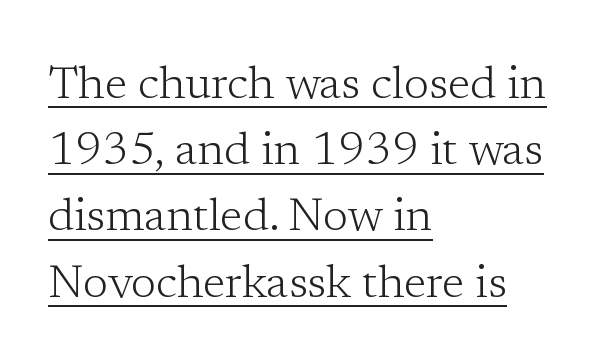
Q: Is the text bold? A: No.
Q: Is the text italic (slanted)? A: No, it is upright.
Q: Is the typeface a serif or a sans-serif typeface? A: Serif.
Q: Is the text underlined? A: Yes.
Q: How is the paragraph aligned? A: Left-aligned.
Q: Is the spacing between letters normal or unusually wide? A: Normal.
Q: Is the spacing between lines tight, normal or loose? A: Normal.
Q: Width (condensed, normal, or wide)? A: Normal.
Q: Stroke contrast? A: Low.
Q: x-height? A: Medium.
Q: Monospaced? A: No.
